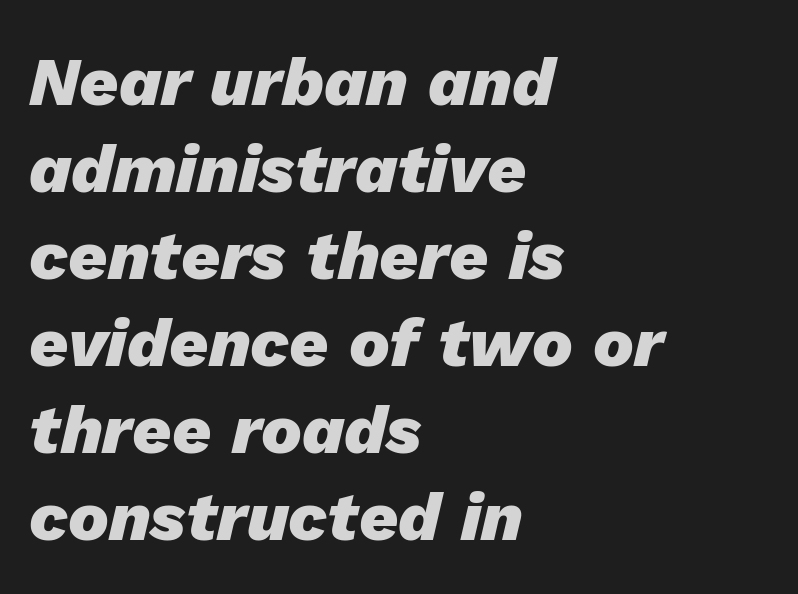
Q: Is the text bold? A: Yes.
Q: Is the text italic (slanted)? A: Yes, it leans right by about 13 degrees.
Q: Is the text underlined? A: No.
Q: How is the paragraph aligned? A: Left-aligned.
Q: Is the spacing between letters normal or unusually wide? A: Normal.
Q: Is the spacing between lines tight, normal or loose? A: Normal.
Q: Width (condensed, normal, or wide)? A: Normal.
Q: Stroke contrast? A: Low.
Q: x-height? A: Medium.
Q: Monospaced? A: No.
